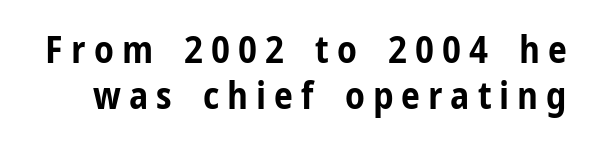
These lines carry a lot of weight — the face is fully bold. A typesetter would mark this as roman, not italic. Check where the strokes stop: nothing finishes them off — pure sans. Underlining? Definitely not there. Each letter keeps its own natural width here, so spacing adapts to shape.
